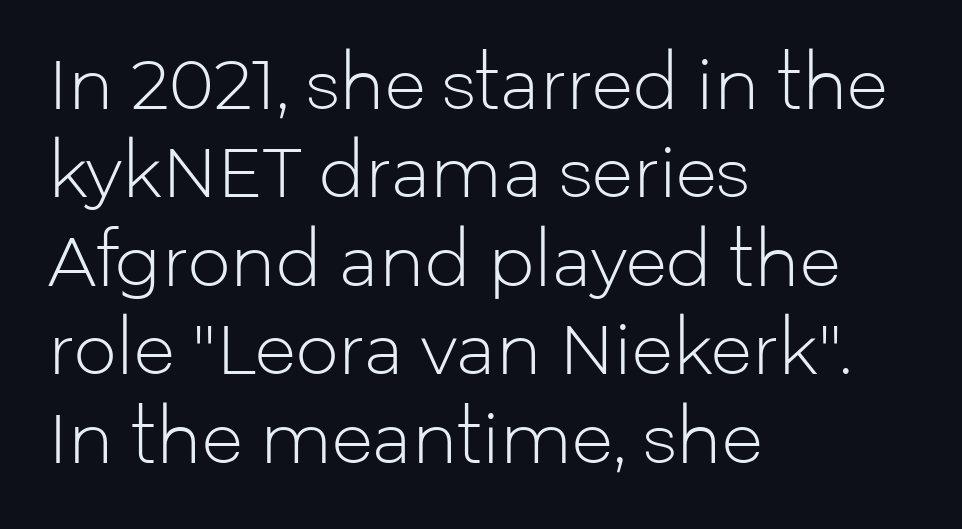
The lines are quadded left. Words appear dense and cohesive because spacing is normal. Character widths vary here, with narrow letters taking less room than wide ones. Vertical stems look standard width or narrower in stroke. Check under the words: just untouched page.
